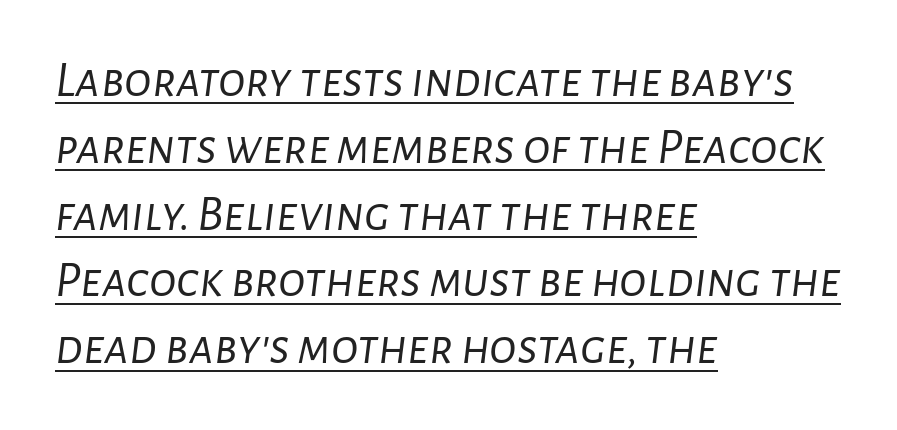
The image shows 51 px light type, italic (leaning right); set left-aligned, normal line spacing (1.31x), normal letter spacing, underlined; low stroke contrast and a medium x-height.
